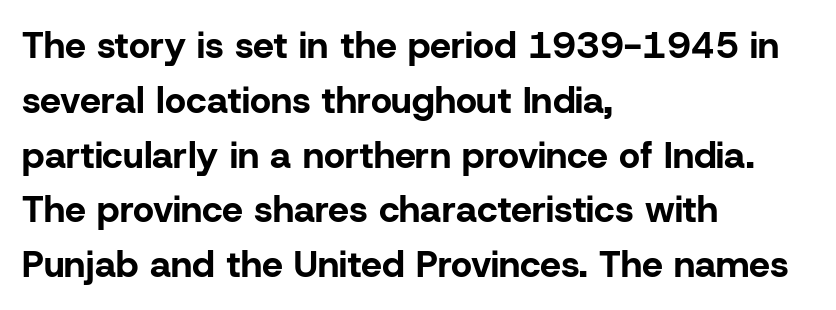
{"serif": "no", "italic": "no", "bold": "yes", "weight": "bold", "width": "normal", "stroke_contrast": "low", "x_height": "medium", "monospaced": "no", "underline": "no", "align": "left", "line_spacing": "normal", "line_spacing_ratio": 1.48, "letter_spacing": "normal", "letter_spacing_em": 0.0, "glyph_px": 37}
